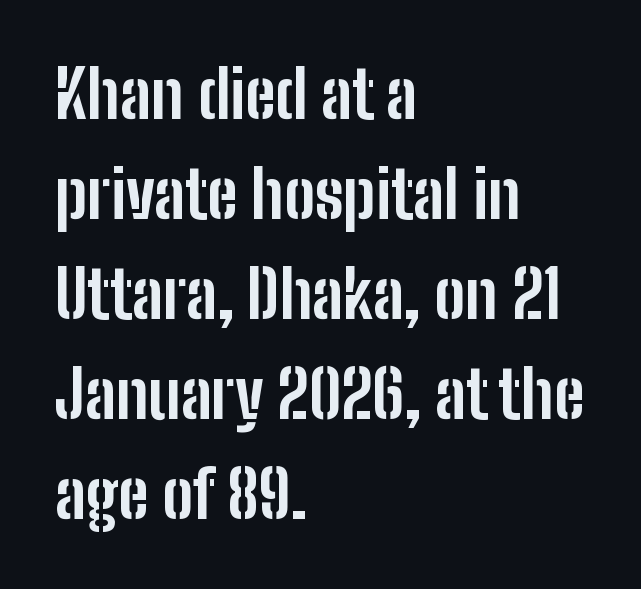
The image shows 65 px bold, condensed sans-serif type, upright; set left-aligned, normal line spacing (1.54x), normal letter spacing, not underlined; low stroke contrast and a medium x-height.
